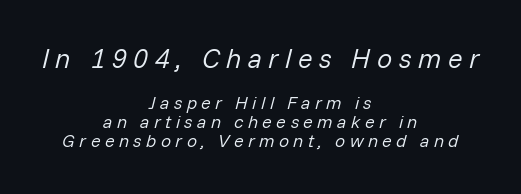
When letters slant like this, we call the style italic. Each new line begins almost immediately beneath the previous one. Caption: upper text group enlarged, lower text group reduced. Bold? No — there's no thickening of the strokes.
